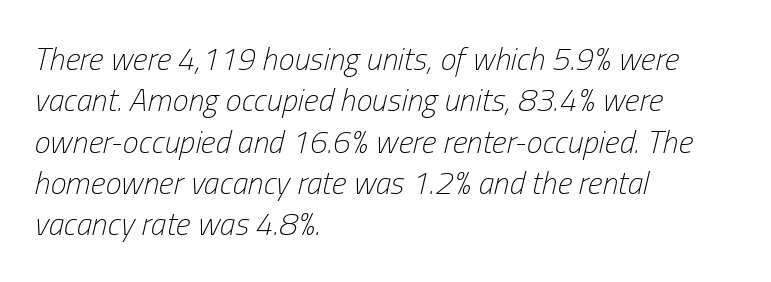
The image shows 32 px light, condensed type, italic (leaning right); set left-aligned, normal line spacing (1.29x), normal letter spacing, not underlined; low stroke contrast and a medium x-height.
